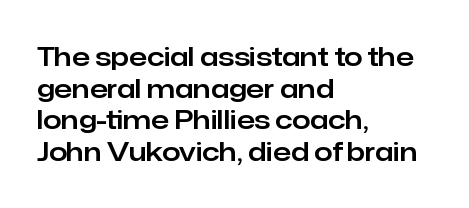
The lettering stays uniformly vertical, giving the passage a roman look. The baseline area is clear. The setting favours the left margin, as ordinary paragraphs usually do. These lines keep a tight, regular rhythm from letter to letter.
